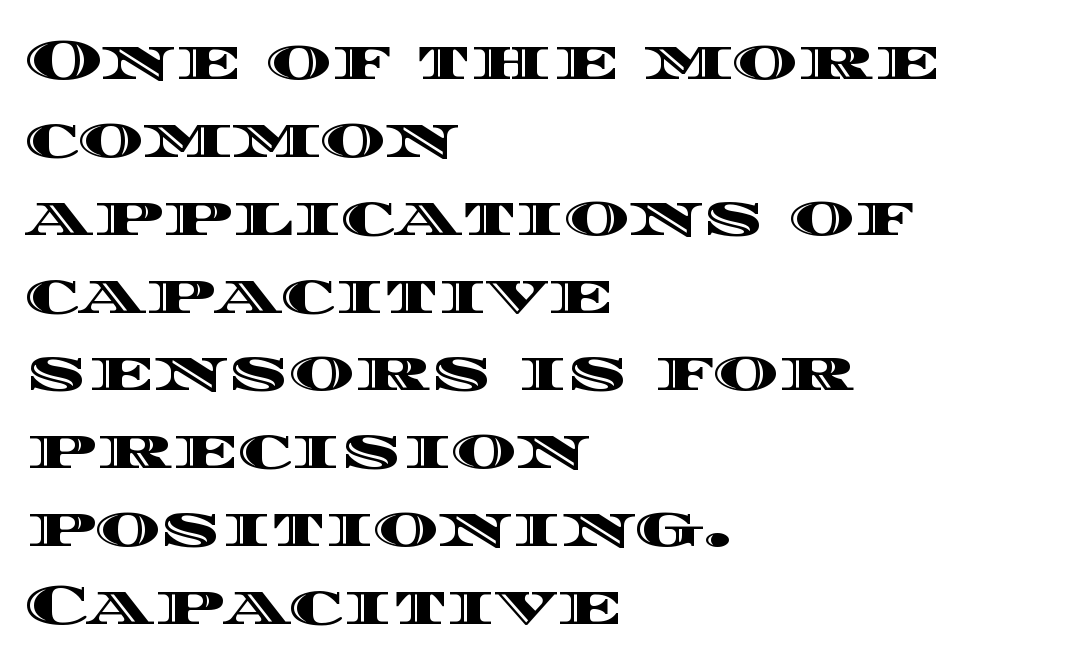
Q: Is the text italic (slanted)? A: No, it is upright.
Q: Is the text underlined? A: No.
Q: How is the paragraph aligned? A: Left-aligned.
Q: Is the spacing between letters normal or unusually wide? A: Normal.
Q: Is the spacing between lines tight, normal or loose? A: Normal.
Q: Width (condensed, normal, or wide)? A: Wide.
Q: x-height? A: Large.
Q: Monospaced? A: No.
